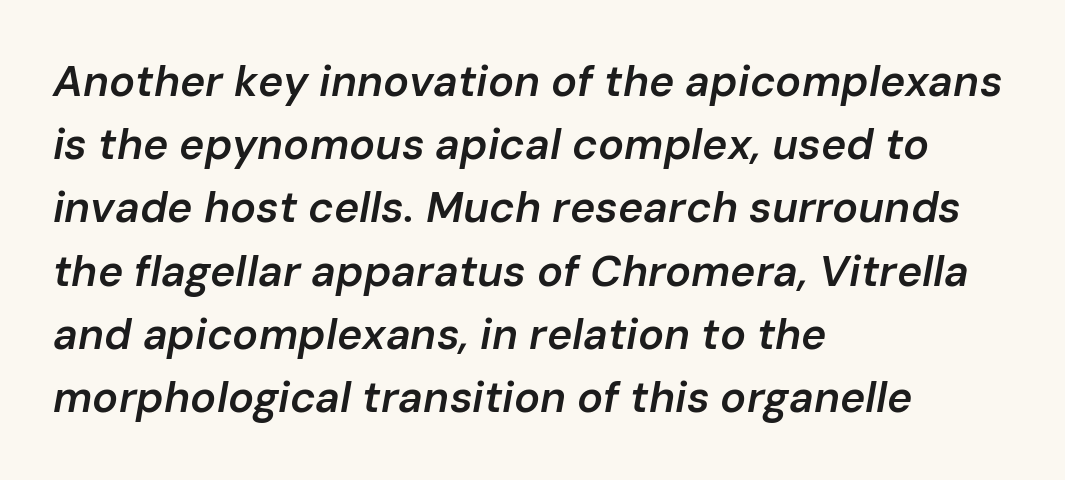
Q: Is the text bold? A: Semi-bold.
Q: Is the text italic (slanted)? A: Yes, it leans right by about 10 degrees.
Q: Is the text underlined? A: No.
Q: How is the paragraph aligned? A: Left-aligned.
Q: Is the spacing between letters normal or unusually wide? A: Normal.
Q: Is the spacing between lines tight, normal or loose? A: Normal.
Q: Width (condensed, normal, or wide)? A: Normal.
Q: Stroke contrast? A: Low.
Q: x-height? A: Medium.
Q: Monospaced? A: No.
